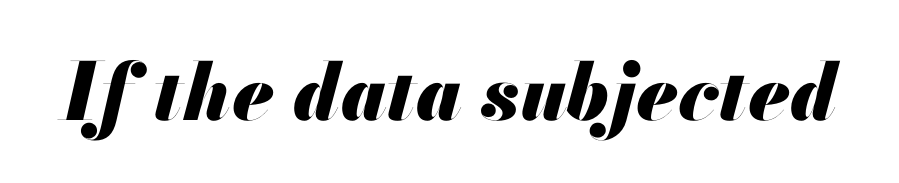
The baseline area is clear. Typographic density is high because the face is bold. There is no visible air inserted between adjacent glyphs. Note the varied advance widths — an 'i' is clearly narrower than an 'm'.
